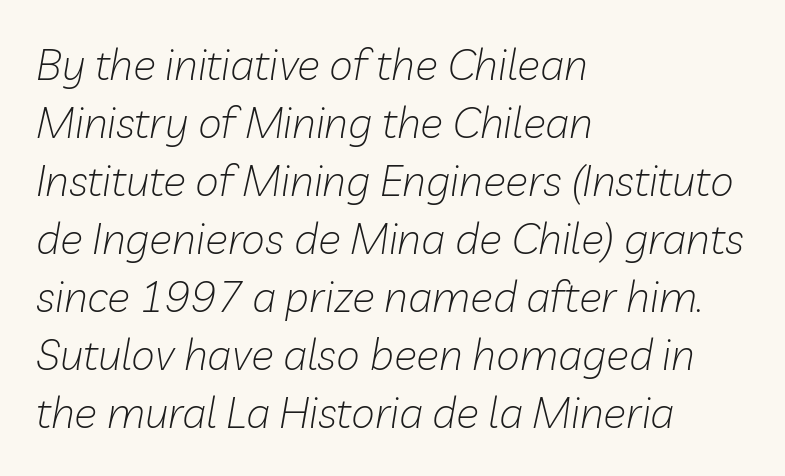
The specimen reads as italic at a glance. The letterforms sit shoulder to shoulder at normal distance. Leading: standard. The text block is weighted toward the left margin, trailing off unevenly rightward. Here the designer chose a conventional face with non-uniform glyph widths. Summary of weight: not heavy and not bold.
